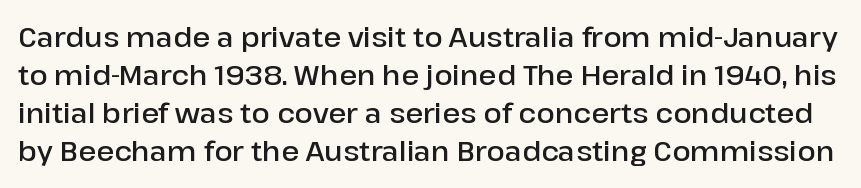
The image shows 27 px text type, upright; set normal line spacing (1.41x), normal letter spacing, not underlined.
